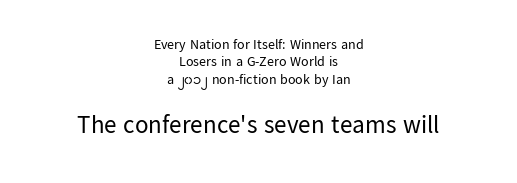
Posture: vertical. Weight class: somewhere from thin through regular. A student would call this center alignment; a typographer would say set centered. The letters sit at their default tracking, neither squeezed nor spread.
